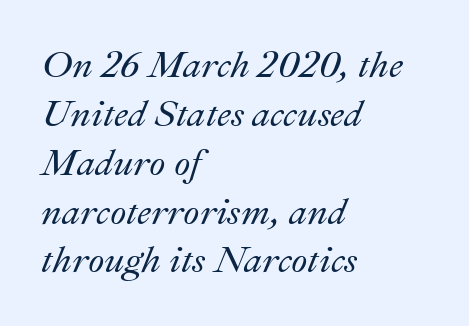
The image shows 37 px text type, italic (leaning right); set left-aligned, normal line spacing (1.32x), normal letter spacing, not underlined; medium stroke contrast and a small x-height.
